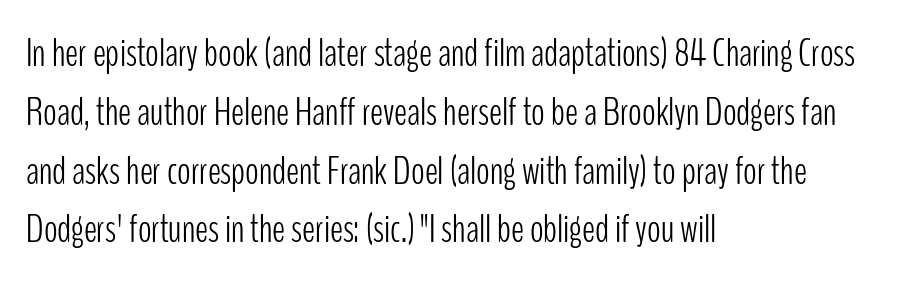
The image shows 40 px light, condensed sans-serif type, upright; set left-aligned, normal line spacing (1.47x), normal letter spacing, not underlined; low stroke contrast and a medium x-height.
